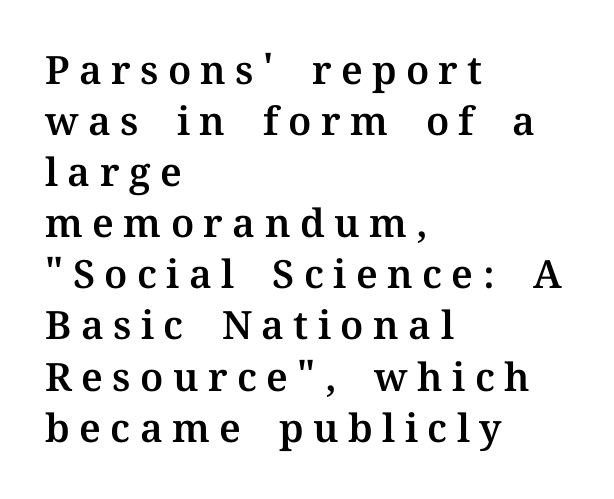
The image shows 39 px serif type, upright; set left-aligned, normal line spacing (1.31x), unusually wide letter spacing (+0.24 em), not underlined; medium stroke contrast and a medium x-height.
